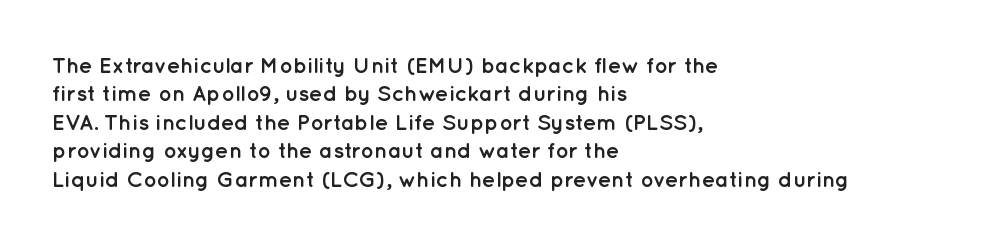
This is the regular roman posture of the typeface. The lines in this sample share a left origin and differ only in where they stop. Standard letterfit; no display-style spreading of the glyphs. Heavy-handed strokes throughout: this text is bold. The space directly below the letters is spotless.
